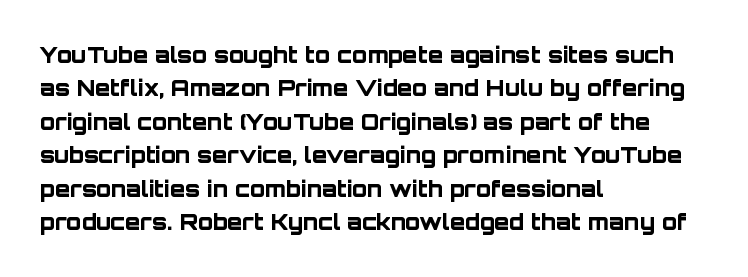
{"italic": "no", "bold": "yes", "underline": "no", "align": "left", "line_spacing": "normal", "line_spacing_ratio": 1.52, "letter_spacing": "normal", "letter_spacing_em": 0.0, "glyph_px": 22}
